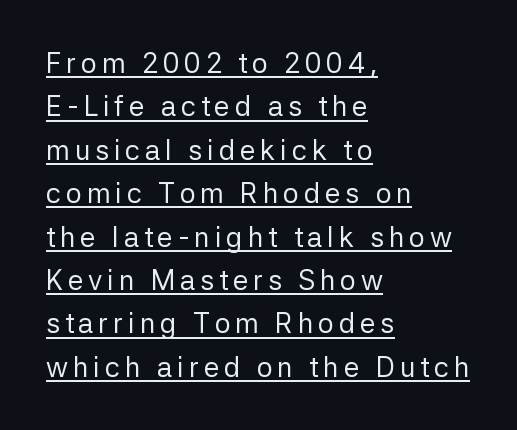
Note: no serifs on the glyphs. No extra ink here — the face is not bold. Do the letters lean? They stand straight. Think of a printed novel: that variable character pitch is what you see here.
